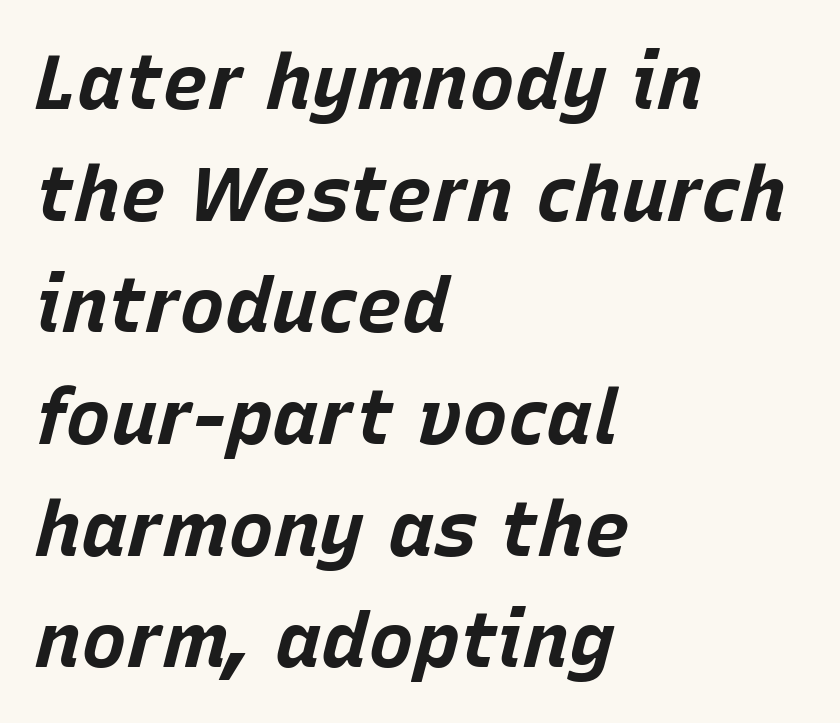
Glance below the letters and you will spot only blank space. Proportional: the letters do not fall into vertical columns. This is oblique type, the kind used for emphasis or titles. The characters look thick and weighty, a clear bold.
